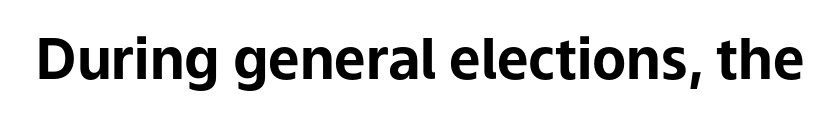
Q: Is the text bold? A: Yes.
Q: Is the text italic (slanted)? A: No, it is upright.
Q: Is the typeface a serif or a sans-serif typeface? A: Sans-serif.
Q: Is the text underlined? A: No.
Q: Is the spacing between letters normal or unusually wide? A: Normal.
Q: Width (condensed, normal, or wide)? A: Normal.
Q: Stroke contrast? A: Low.
Q: x-height? A: Medium.
Q: Monospaced? A: No.
